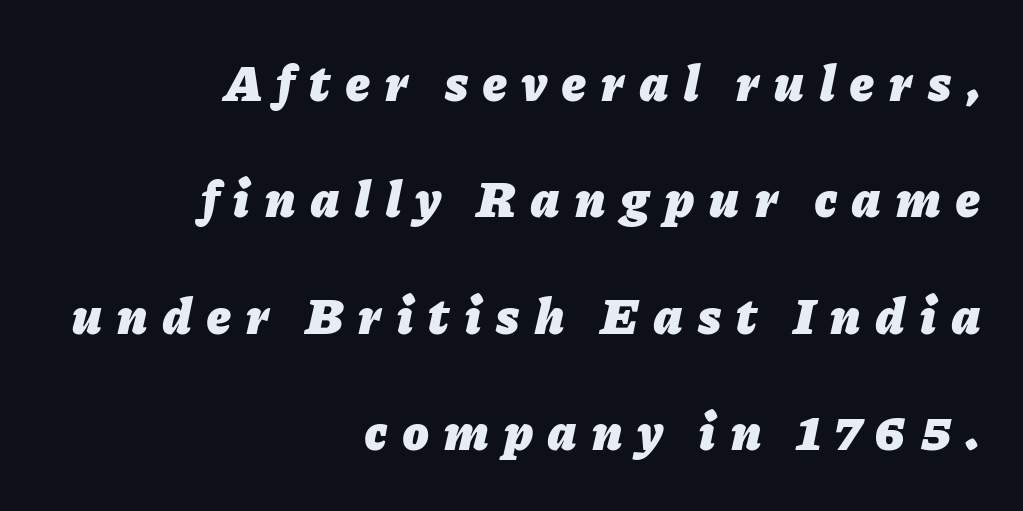
{"italic": "yes", "lean": "right", "slant_degrees": 11, "bold": "yes", "weight": "heavy", "width": "normal", "stroke_contrast": "low", "x_height": "medium", "monospaced": "no", "underline": "no", "align": "right", "line_spacing": "loose", "line_spacing_ratio": 2.24, "letter_spacing": "wide", "letter_spacing_em": 0.3, "glyph_px": 52}
